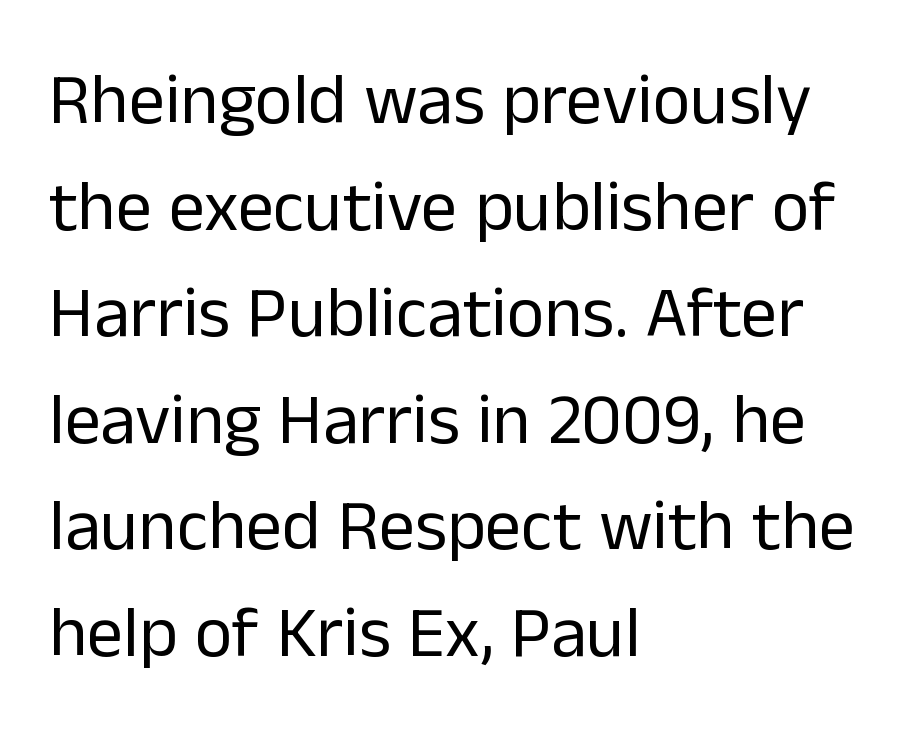
{"serif": "no", "italic": "no", "bold": "no", "weight": "regular", "width": "normal", "stroke_contrast": "low", "x_height": "medium", "monospaced": "no", "underline": "no", "align": "left", "line_spacing": "normal", "line_spacing_ratio": 1.48, "letter_spacing": "normal", "letter_spacing_em": 0.0, "glyph_px": 72}
